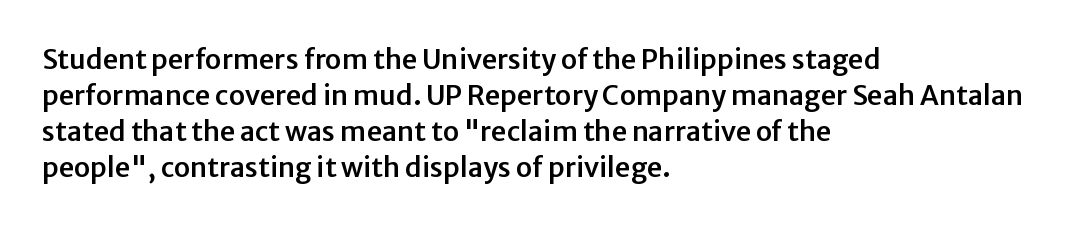
Q: Is the text italic (slanted)? A: No, it is upright.
Q: Is the text underlined? A: No.
Q: How is the paragraph aligned? A: Left-aligned.
Q: Is the spacing between letters normal or unusually wide? A: Normal.
Q: Is the spacing between lines tight, normal or loose? A: Normal.
